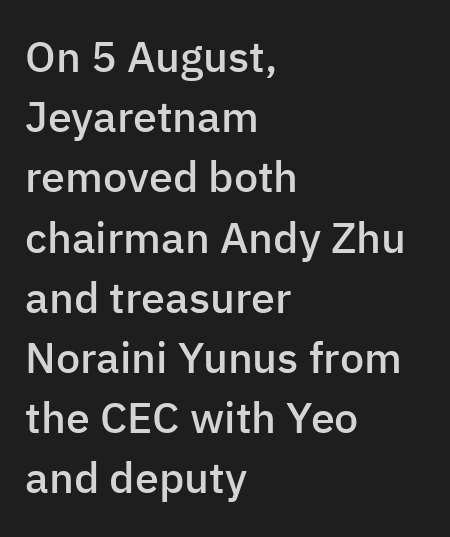
Note the varied advance widths — an 'i' is clearly narrower than an 'm'. This is the regular roman posture of the typeface. What stands out about the letter spacing? Nothing — it is the standard amount. A clean baseline with only descenders dipping below it.
